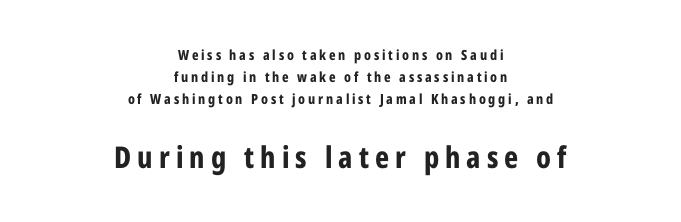
{"serif": "no", "italic": "no", "bold": "yes", "weight": "bold", "width": "condensed", "stroke_contrast": "low", "x_height": "medium", "monospaced": "no", "underline": "no", "align": "center", "line_spacing": "normal", "line_spacing_ratio": 1.56, "letter_spacing": "wide", "letter_spacing_em": 0.2, "larger_block": "second", "size_ratio": 2.14, "glyph_px": 30}
